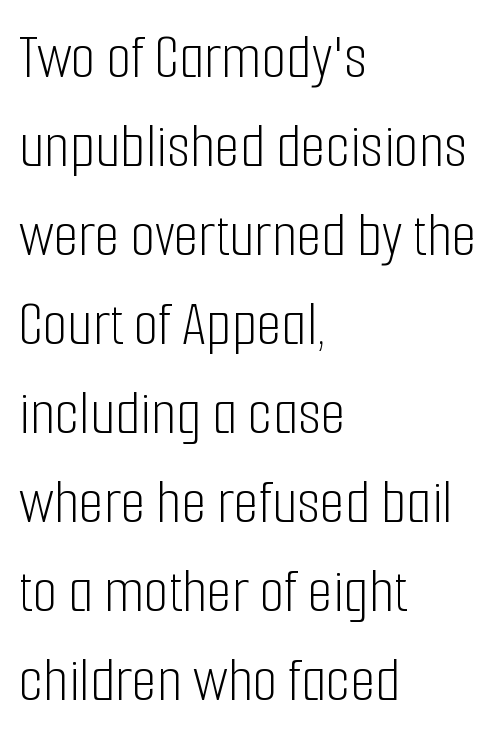
The image shows 64 px light, condensed sans-serif type, upright; set left-aligned, normal line spacing (1.39x), normal letter spacing, not underlined; low stroke contrast and a medium x-height.
